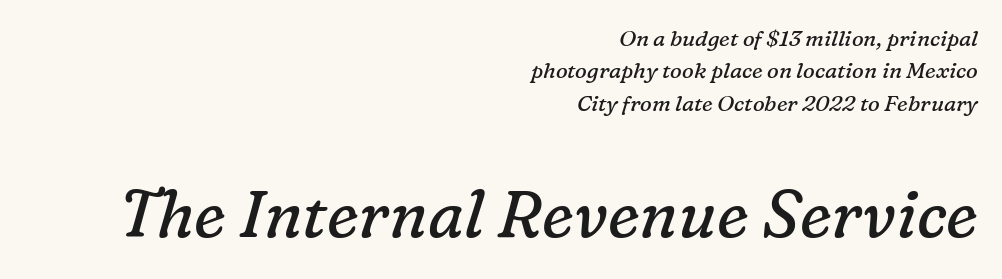
Q: Is the text bold? A: No.
Q: Is the text italic (slanted)? A: Yes, it leans right by about 16 degrees.
Q: Is the typeface a serif or a sans-serif typeface? A: Serif.
Q: Is the text underlined? A: No.
Q: How is the paragraph aligned? A: Right-aligned.
Q: Is the spacing between letters normal or unusually wide? A: Normal.
Q: Is the spacing between lines tight, normal or loose? A: Normal.
Q: Which block of text is set in a larger size, the first (top) or the second (bottom)? A: The second (bottom) one.
Q: Width (condensed, normal, or wide)? A: Normal.
Q: Stroke contrast? A: Low.
Q: x-height? A: Medium.
Q: Monospaced? A: No.
